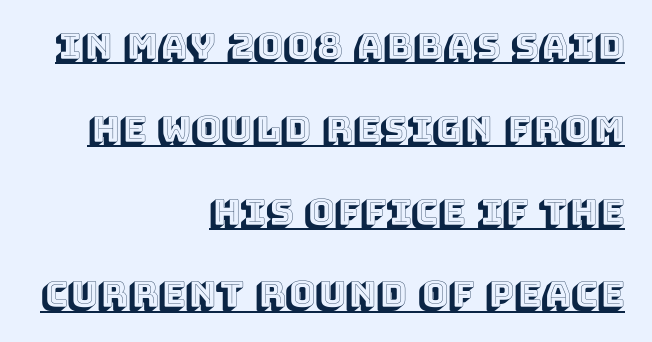
This is the regular roman posture of the typeface. A continuous stroke trails under the words, as in a hyperlink. Loosely led — the rows are spread out. The letters sit at their default tracking, neither squeezed nor spread. All the whitespace from short lines collects on the left. The letters advance in unequal steps, a hallmark of proportional type.
